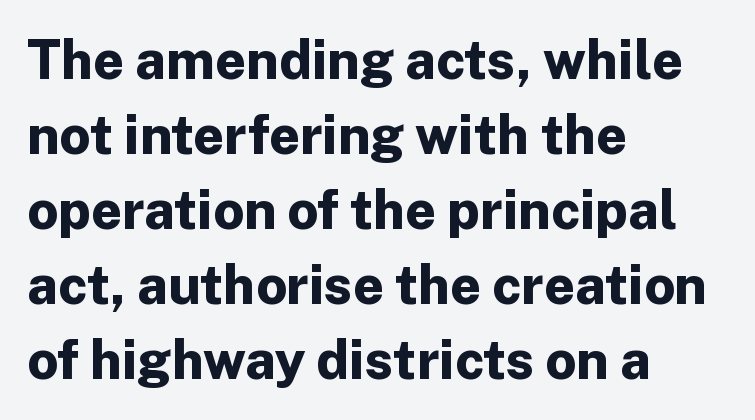
Q: Is the text bold? A: Yes.
Q: Is the text italic (slanted)? A: No, it is upright.
Q: Is the typeface a serif or a sans-serif typeface? A: Sans-serif.
Q: Is the text underlined? A: No.
Q: How is the paragraph aligned? A: Left-aligned.
Q: Is the spacing between letters normal or unusually wide? A: Normal.
Q: Is the spacing between lines tight, normal or loose? A: Normal.
Q: Width (condensed, normal, or wide)? A: Normal.
Q: Stroke contrast? A: Low.
Q: x-height? A: Medium.
Q: Monospaced? A: No.
